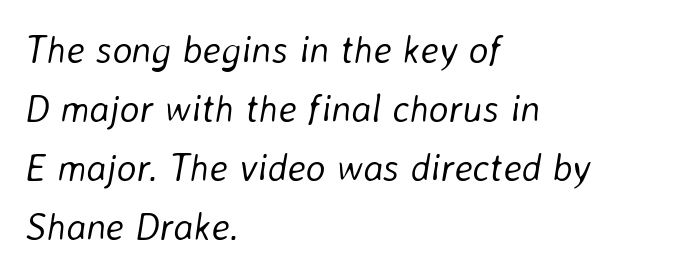
{"italic": "yes", "lean": "right", "slant_degrees": 8, "bold": "no", "weight": "light", "width": "normal", "stroke_contrast": "low", "x_height": "medium", "monospaced": "no", "underline": "no", "align": "left", "line_spacing": "normal", "line_spacing_ratio": 1.55, "letter_spacing": "normal", "letter_spacing_em": 0.0, "glyph_px": 38}
